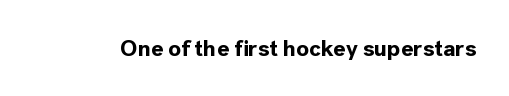
{"italic": "no", "bold": "yes", "underline": "no", "letter_spacing": "normal", "letter_spacing_em": 0.0, "glyph_px": 23}
